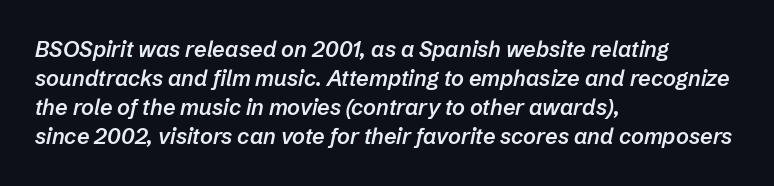
{"italic": "yes", "lean": "right", "slant_degrees": 12, "bold": "semi", "underline": "no", "align": "left", "line_spacing": "normal", "line_spacing_ratio": 1.32, "letter_spacing": "normal", "letter_spacing_em": 0.0, "glyph_px": 22}
